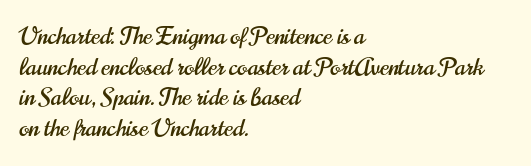
{"underline": "no", "align": "left", "line_spacing": "normal", "line_spacing_ratio": 1.28, "letter_spacing": "normal", "letter_spacing_em": 0.0, "glyph_px": 24}
